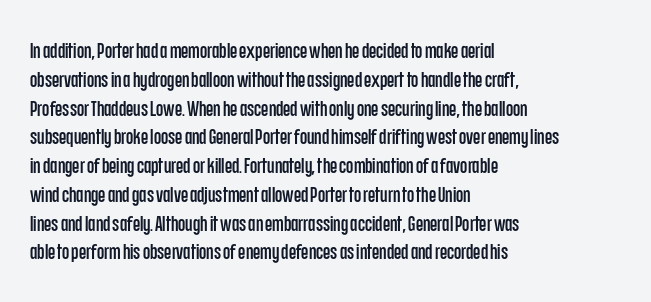
Q: Is the text italic (slanted)? A: No, it is upright.
Q: Is the text underlined? A: No.
Q: How is the paragraph aligned? A: Left-aligned.
Q: Is the spacing between letters normal or unusually wide? A: Normal.
Q: Is the spacing between lines tight, normal or loose? A: Normal.
